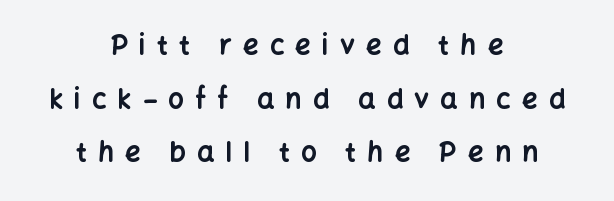
The rag falls on both sides of this text block equally. Descender tails drop into unmarked territory. Pretty heavy lettering here — definitely bold. In terms of leading, this rendering errs on the spacious side. Upright lettering throughout.
